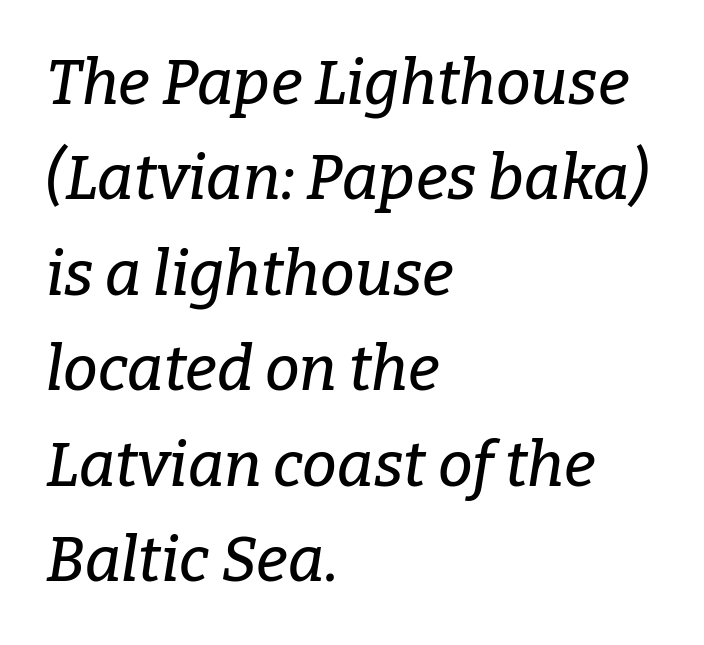
The image shows 62 px serif type, italic (leaning right); set left-aligned, normal line spacing (1.54x), normal letter spacing, not underlined; low stroke contrast and a medium x-height.
